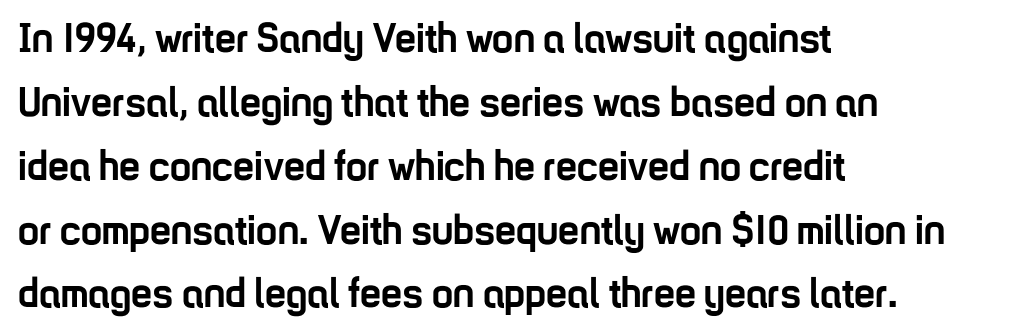
Q: Is the text bold? A: Yes.
Q: Is the text italic (slanted)? A: No, it is upright.
Q: Is the typeface a serif or a sans-serif typeface? A: Sans-serif.
Q: Is the text underlined? A: No.
Q: How is the paragraph aligned? A: Left-aligned.
Q: Is the spacing between letters normal or unusually wide? A: Normal.
Q: Is the spacing between lines tight, normal or loose? A: Normal.
Q: Width (condensed, normal, or wide)? A: Condensed.
Q: Stroke contrast? A: Low.
Q: x-height? A: Medium.
Q: Monospaced? A: No.
